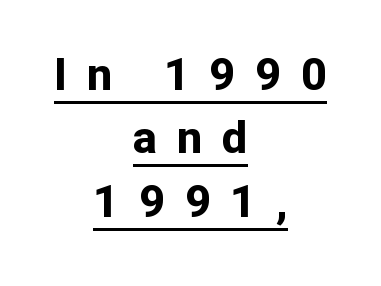
{"serif": "no", "italic": "no", "bold": "yes", "weight": "bold", "width": "normal", "stroke_contrast": "low", "x_height": "medium", "monospaced": "no", "underline": "yes", "align": "center", "line_spacing": "normal", "line_spacing_ratio": 1.41, "letter_spacing": "wide", "letter_spacing_em": 0.44, "glyph_px": 45}
